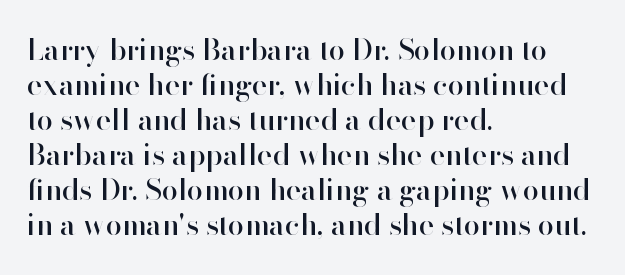
Q: Is the text italic (slanted)? A: No, it is upright.
Q: Is the typeface a serif or a sans-serif typeface? A: Sans-serif.
Q: Is the text underlined? A: No.
Q: How is the paragraph aligned? A: Left-aligned.
Q: Is the spacing between letters normal or unusually wide? A: Normal.
Q: Width (condensed, normal, or wide)? A: Normal.
Q: Stroke contrast? A: High.
Q: x-height? A: Small.
Q: Monospaced? A: No.
